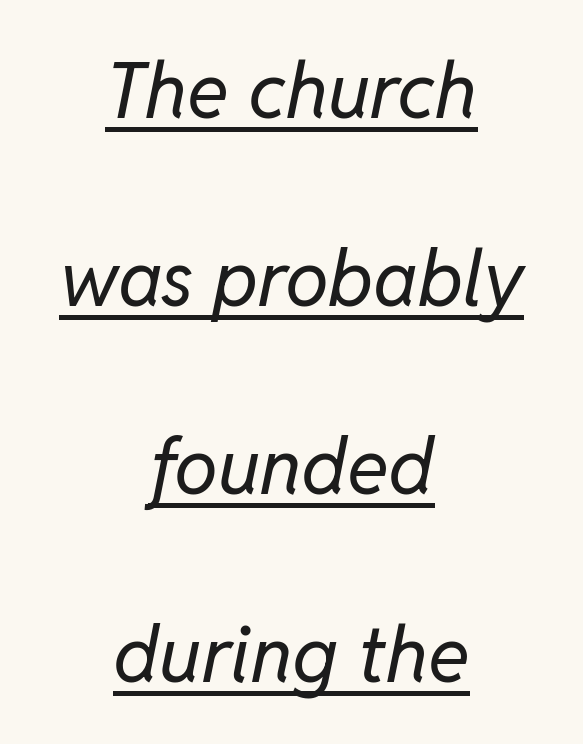
Q: Is the text bold? A: No.
Q: Is the text italic (slanted)? A: Yes, it leans right by about 11 degrees.
Q: Is the text underlined? A: Yes.
Q: How is the paragraph aligned? A: Centered.
Q: Is the spacing between letters normal or unusually wide? A: Normal.
Q: Is the spacing between lines tight, normal or loose? A: Loose.
Q: Width (condensed, normal, or wide)? A: Normal.
Q: Stroke contrast? A: Low.
Q: x-height? A: Medium.
Q: Monospaced? A: No.
